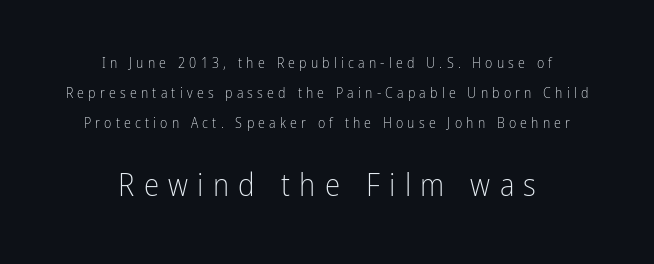
The image shows 31 px light, condensed sans-serif type, upright; set centered, loose line spacing (2.13x), unusually wide letter spacing (+0.3 em), not underlined; the second (bottom) block is 2.21x larger; low stroke contrast and a medium x-height.
